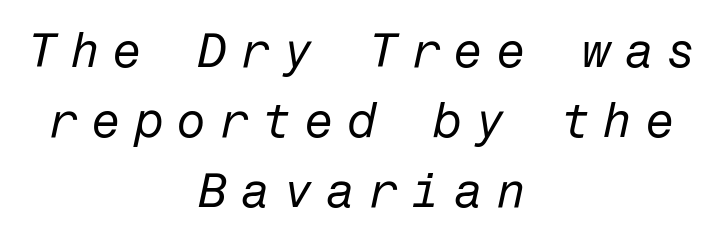
Q: Is the text bold? A: No.
Q: Is the text italic (slanted)? A: Yes, it leans right by about 12 degrees.
Q: Is the text underlined? A: No.
Q: How is the paragraph aligned? A: Centered.
Q: Is the spacing between letters normal or unusually wide? A: Unusually wide.
Q: Is the spacing between lines tight, normal or loose? A: Normal.
Q: Width (condensed, normal, or wide)? A: Normal.
Q: Stroke contrast? A: Low.
Q: x-height? A: Medium.
